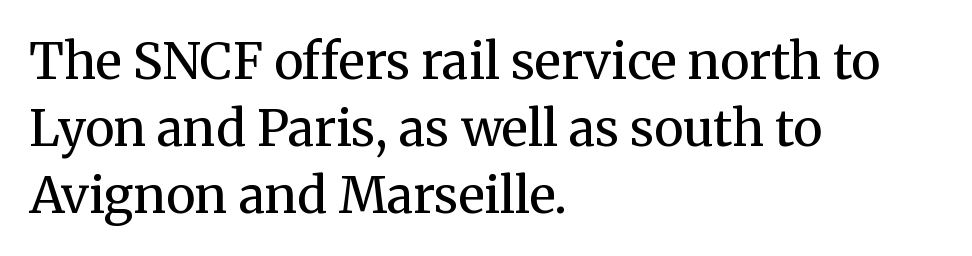
Successive baselines arrive at the customary interval. Do the characters align in a grid? No, the font is proportional. Stroke thickness stays within the range of a standard reading face or lighter. Any mark beneath the type? The region is blank. The paragraph has a hard left edge and a soft right edge. The font family rendered here belongs to the serif group.
